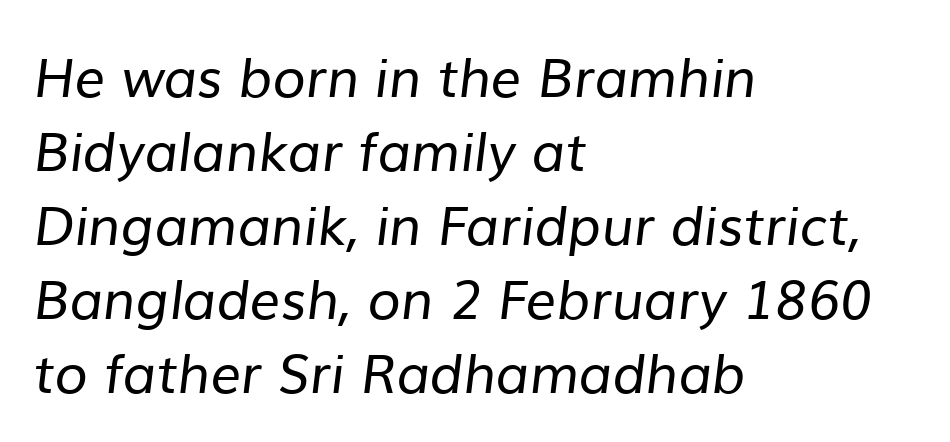
{"serif": "no", "bold": "no", "weight": "regular", "width": "normal", "stroke_contrast": "low", "x_height": "medium", "monospaced": "no", "underline": "no", "align": "left", "line_spacing": "normal", "line_spacing_ratio": 1.37, "letter_spacing": "normal", "letter_spacing_em": 0.0, "glyph_px": 54}
